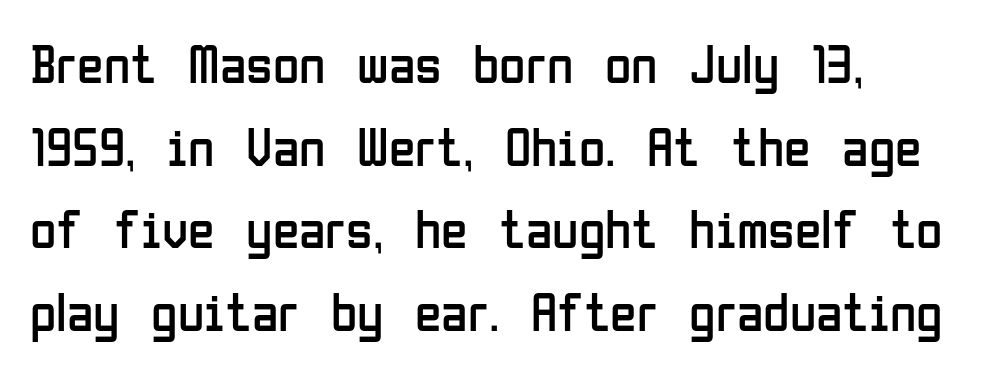
The image shows 54 px regular-weight, condensed sans-serif type, upright; set left-aligned, normal line spacing (1.53x), normal letter spacing, not underlined; low stroke contrast and a medium x-height.
